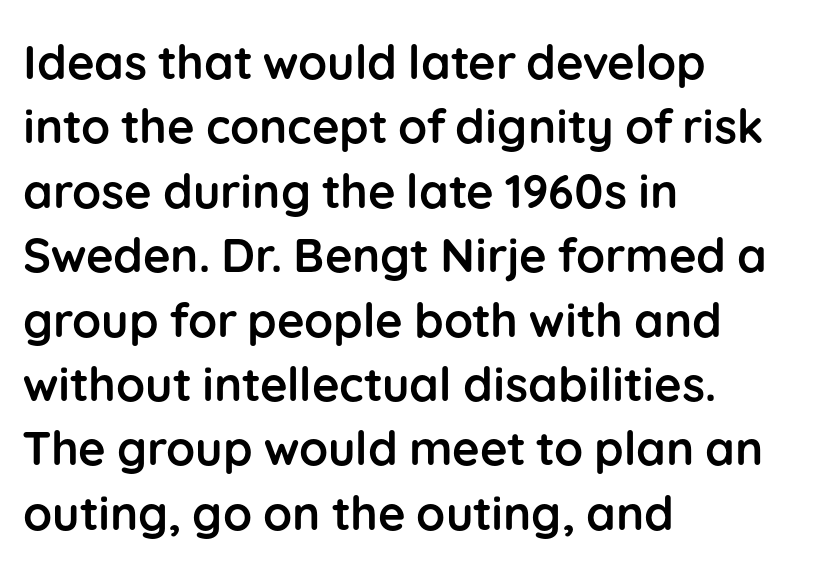
The image shows 47 px semibold sans-serif type, upright; set left-aligned, normal line spacing (1.37x), normal letter spacing, not underlined; low stroke contrast and a medium x-height.
